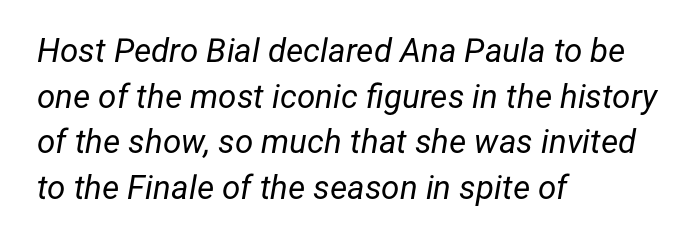
A light-to-regular cut is what we see here. Underlining? Definitely not there. Is the letter spacing exaggerated? No — it looks like the ordinary default. These lines are rendered in a variable-pitch font. Which margin do the lines hug? The left one — the right edge is uneven. Notice how the stems are inclined rather than vertical — that's the hallmark of italics.
